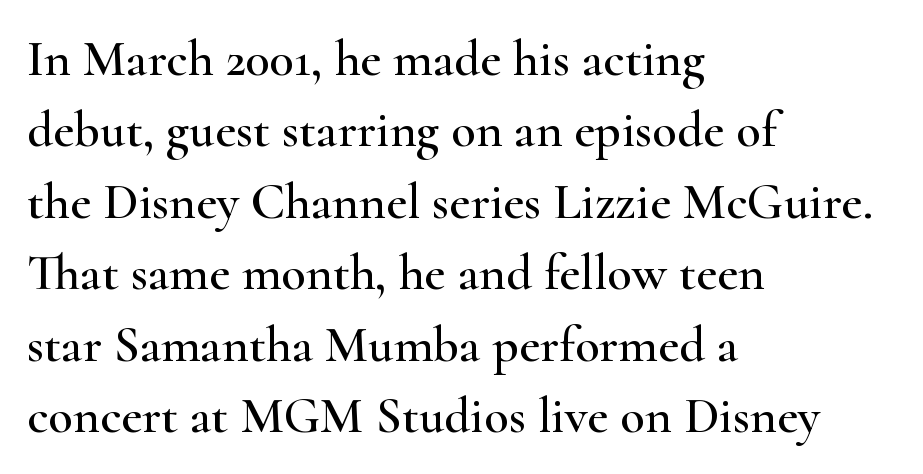
All the whitespace from short lines collects on the right. The face used here is rendered with its standard letterfit. A typesetter would mark this as roman, not italic. Little horizontal feet cap the strokes, marking this as serif type. Rows of type keep a routine distance in the vertical direction.
